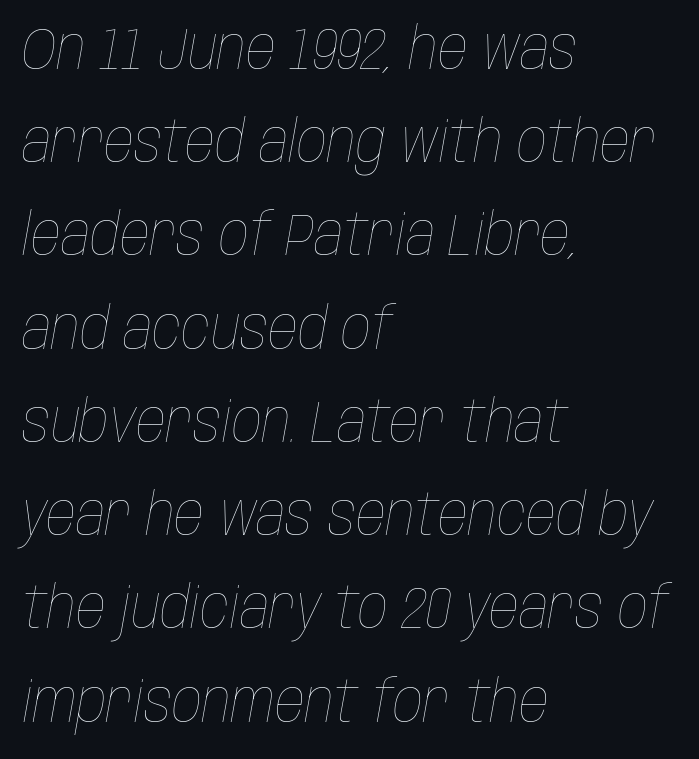
Q: Is the text bold? A: No.
Q: Is the text italic (slanted)? A: Yes, it leans right by about 10 degrees.
Q: Is the text underlined? A: No.
Q: How is the paragraph aligned? A: Left-aligned.
Q: Is the spacing between letters normal or unusually wide? A: Normal.
Q: Is the spacing between lines tight, normal or loose? A: Normal.
Q: Width (condensed, normal, or wide)? A: Condensed.
Q: Stroke contrast? A: Low.
Q: x-height? A: Large.
Q: Monospaced? A: No.
